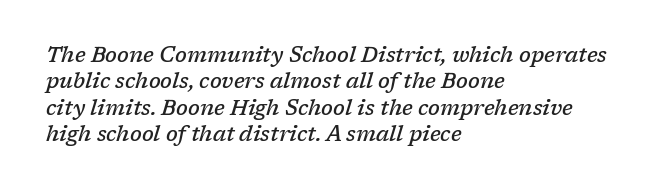
The image shows 21 px text type, italic (leaning right); set left-aligned, normal line spacing (1.26x), normal letter spacing, not underlined.
